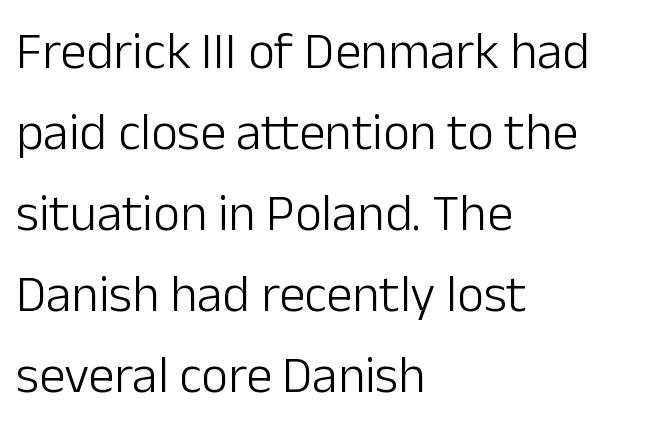
Bold? No — there's no thickening of the strokes. The passage is arranged the way most books set body copy — flush left. A typesetter would label this face a sans. Students, observe: this is what conventionally led text looks like. The letters advance in unequal steps, a hallmark of proportional type.
